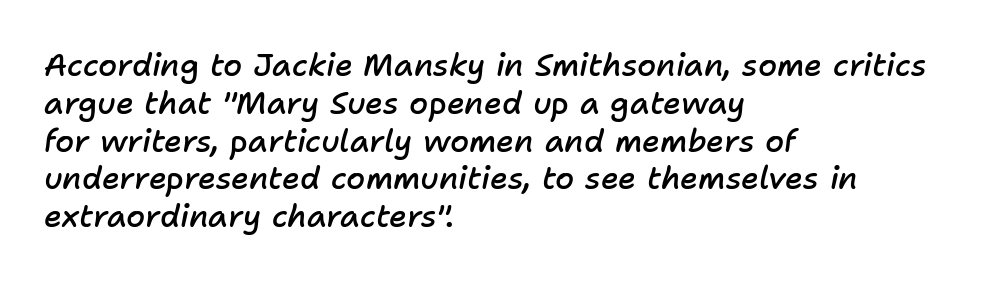
Q: Is the text bold? A: Semi-bold.
Q: Is the text italic (slanted)? A: Yes, it leans right by about 11 degrees.
Q: Is the text underlined? A: No.
Q: How is the paragraph aligned? A: Left-aligned.
Q: Is the spacing between letters normal or unusually wide? A: Normal.
Q: Width (condensed, normal, or wide)? A: Normal.
Q: Stroke contrast? A: Low.
Q: x-height? A: Medium.
Q: Monospaced? A: No.
